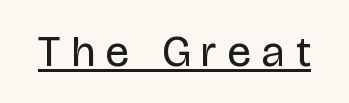
Q: Is the text bold? A: No.
Q: Is the text italic (slanted)? A: No, it is upright.
Q: Is the typeface a serif or a sans-serif typeface? A: Sans-serif.
Q: Is the text underlined? A: Yes.
Q: Is the spacing between letters normal or unusually wide? A: Unusually wide.
Q: Width (condensed, normal, or wide)? A: Condensed.
Q: Stroke contrast? A: Low.
Q: x-height? A: Large.
Q: Monospaced? A: No.
